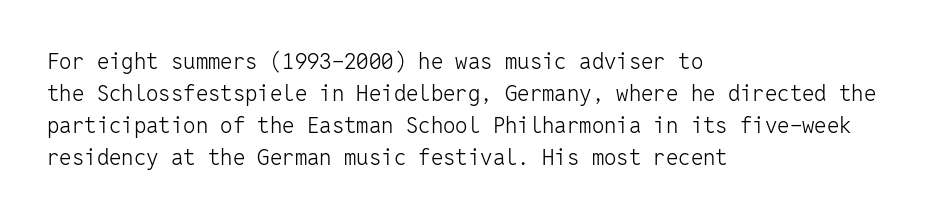
Q: Is the text bold? A: No.
Q: Is the text italic (slanted)? A: No, it is upright.
Q: Is the text underlined? A: No.
Q: How is the paragraph aligned? A: Left-aligned.
Q: Is the spacing between letters normal or unusually wide? A: Normal.
Q: Is the spacing between lines tight, normal or loose? A: Normal.
